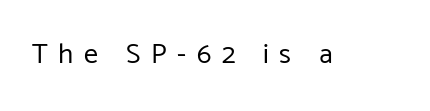
The image shows 28 px regular-weight sans-serif type, upright; set unusually wide letter spacing (+0.38 em), not underlined; low stroke contrast and a medium x-height.
